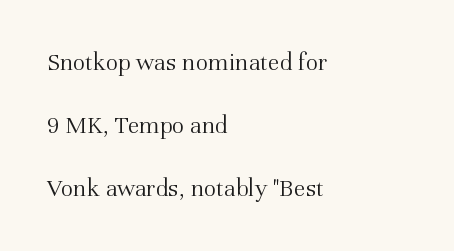
The image shows 26 px text type, upright; set left-aligned, loose line spacing (2.43x), normal letter spacing, not underlined.
